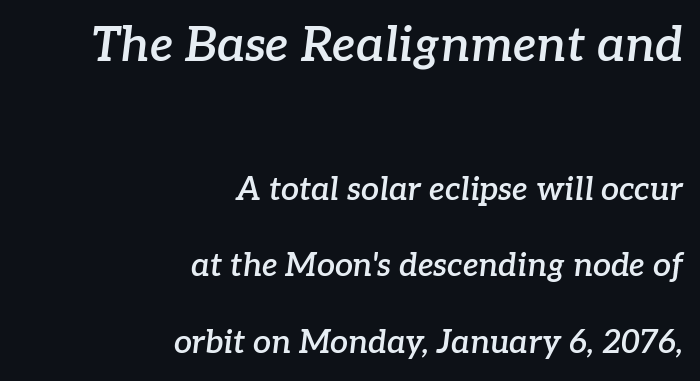
Words appear dense and cohesive because spacing is normal. The strip under each line holds only bare page. The upper block of text is set noticeably larger than the block beneath it. The lines are spread far apart with generous leading. Do the characters align in a grid? No, the font is proportional. The font family rendered here belongs to the serif group.
